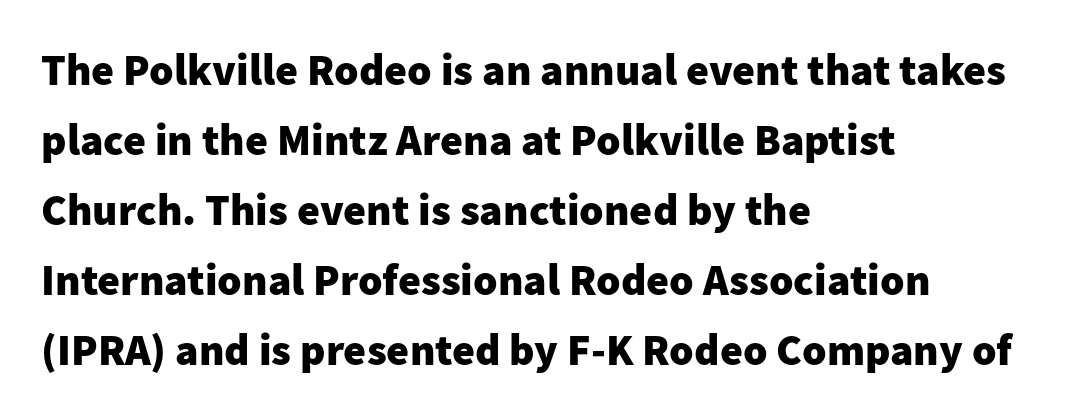
{"serif": "no", "italic": "no", "bold": "yes", "weight": "heavy", "width": "normal", "stroke_contrast": "low", "x_height": "medium", "monospaced": "no", "underline": "no", "align": "left", "line_spacing": "normal", "line_spacing_ratio": 1.59, "letter_spacing": "normal", "letter_spacing_em": 0.0, "glyph_px": 44}
